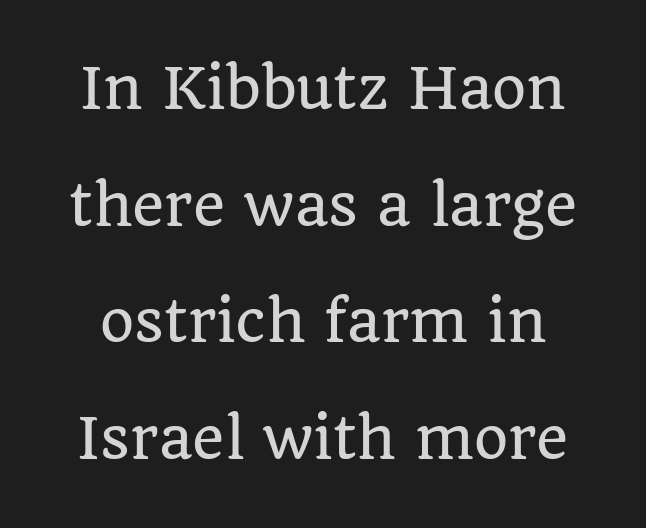
Q: Is the text italic (slanted)? A: No, it is upright.
Q: Is the typeface a serif or a sans-serif typeface? A: Serif.
Q: Is the text underlined? A: No.
Q: Is the spacing between letters normal or unusually wide? A: Normal.
Q: Is the spacing between lines tight, normal or loose? A: Loose.
Q: Width (condensed, normal, or wide)? A: Normal.
Q: Stroke contrast? A: Low.
Q: x-height? A: Large.
Q: Monospaced? A: No.
